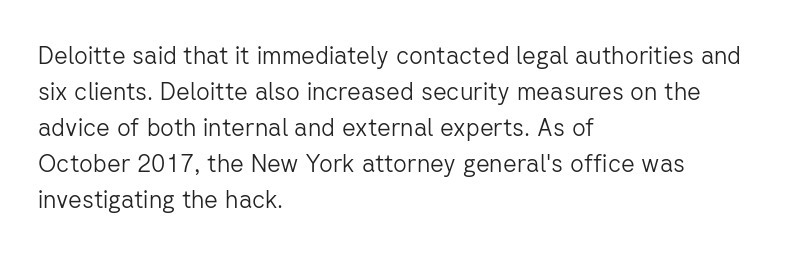
Q: Is the text bold? A: No.
Q: Is the text italic (slanted)? A: No, it is upright.
Q: Is the text underlined? A: No.
Q: How is the paragraph aligned? A: Left-aligned.
Q: Is the spacing between letters normal or unusually wide? A: Normal.
Q: Is the spacing between lines tight, normal or loose? A: Normal.
